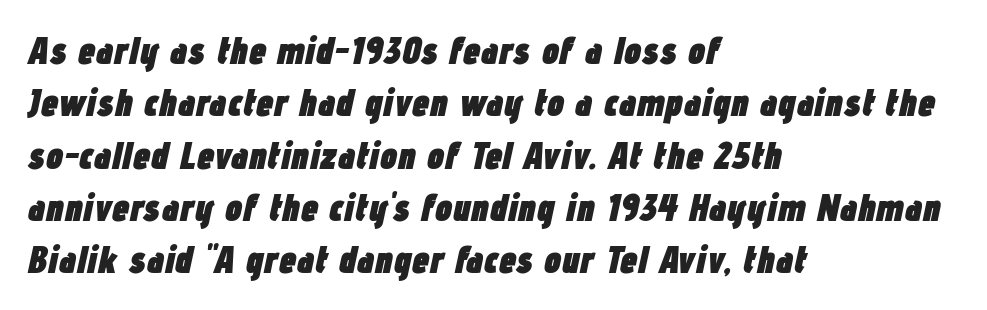
{"italic": "yes", "lean": "right", "slant_degrees": 12, "bold": "yes", "weight": "heavy", "width": "condensed", "stroke_contrast": "low", "x_height": "medium", "monospaced": "no", "underline": "no", "align": "left", "line_spacing": "normal", "line_spacing_ratio": 1.34, "letter_spacing": "normal", "letter_spacing_em": 0.0, "glyph_px": 39}
